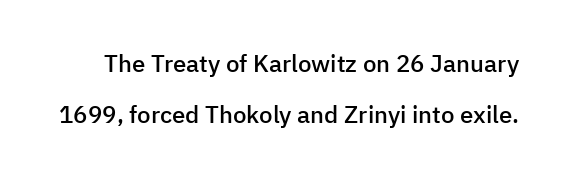
The axis of the letterforms is exactly vertical. The rendering keeps characters at their native spacing. Airy leading. The glyphs have the mass of a demibold cut, below bold. Has an underline been added? It has not.
